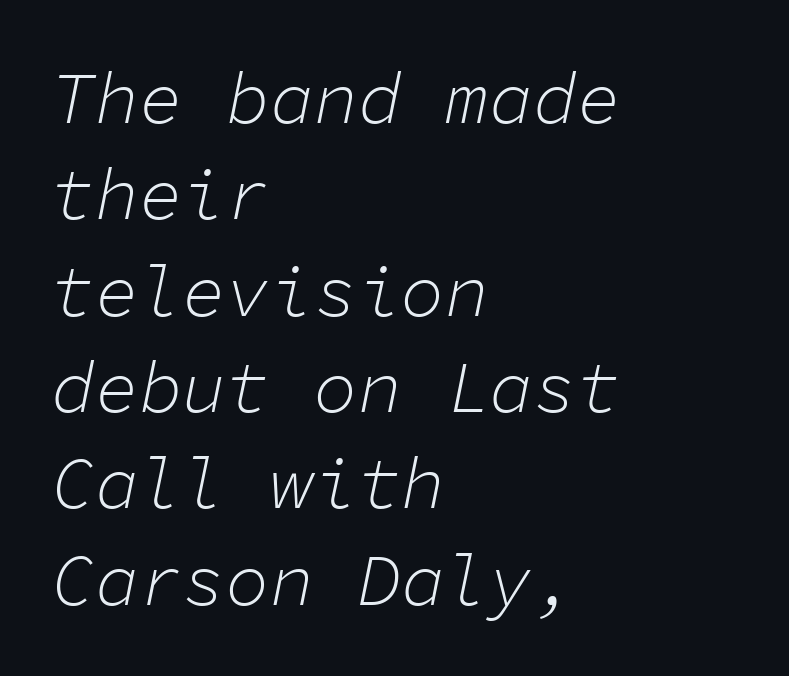
{"italic": "yes", "lean": "right", "slant_degrees": 11, "bold": "no", "weight": "light", "width": "normal", "stroke_contrast": "low", "x_height": "medium", "monospaced": "yes", "underline": "no", "align": "left", "line_spacing": "normal", "line_spacing_ratio": 1.32, "letter_spacing": "normal", "letter_spacing_em": 0.0, "glyph_px": 73}
